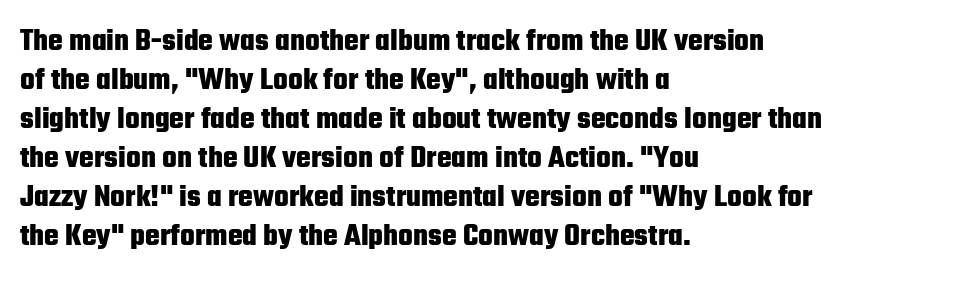
{"serif": "no", "italic": "no", "bold": "yes", "weight": "heavy", "width": "condensed", "stroke_contrast": "low", "x_height": "medium", "monospaced": "no", "underline": "no", "align": "left", "line_spacing": "normal", "line_spacing_ratio": 1.26, "letter_spacing": "normal", "letter_spacing_em": 0.0, "glyph_px": 31}
